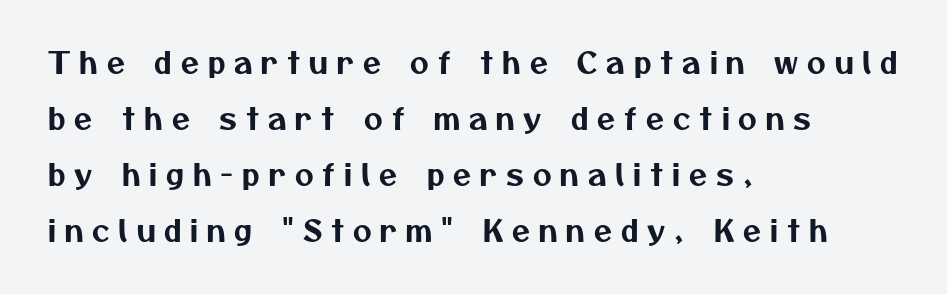
Q: Is the typeface a serif or a sans-serif typeface? A: Sans-serif.
Q: Is the text underlined? A: No.
Q: How is the paragraph aligned? A: Left-aligned.
Q: Is the spacing between letters normal or unusually wide? A: Unusually wide.
Q: Is the spacing between lines tight, normal or loose? A: Loose.
Q: Width (condensed, normal, or wide)? A: Normal.
Q: Stroke contrast? A: Medium.
Q: x-height? A: Medium.
Q: Monospaced? A: No.
